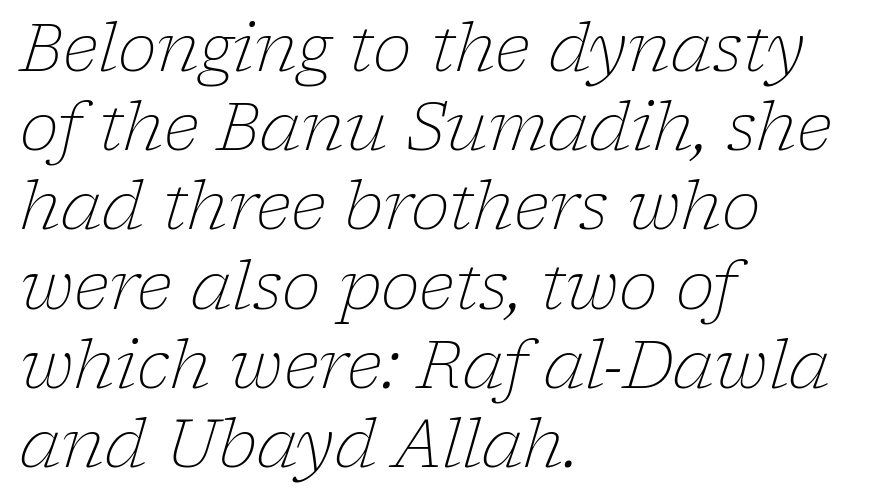
{"serif": "yes", "italic": "yes", "lean": "right", "slant_degrees": 17, "bold": "no", "weight": "light", "width": "normal", "stroke_contrast": "low", "x_height": "medium", "monospaced": "no", "underline": "no", "align": "left", "line_spacing_ratio": 1.2, "letter_spacing": "normal", "letter_spacing_em": 0.0, "glyph_px": 66}
